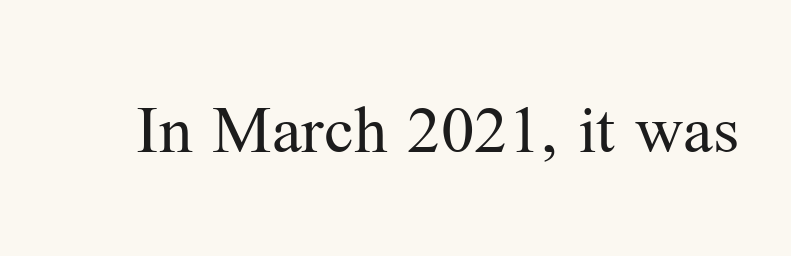
The image shows 74 px regular-weight serif type, upright; set normal letter spacing, not underlined; medium stroke contrast and a medium x-height.
